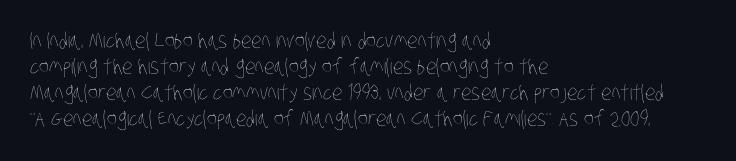
Q: Is the text bold? A: No.
Q: Is the text underlined? A: No.
Q: How is the paragraph aligned? A: Left-aligned.
Q: Is the spacing between letters normal or unusually wide? A: Normal.
